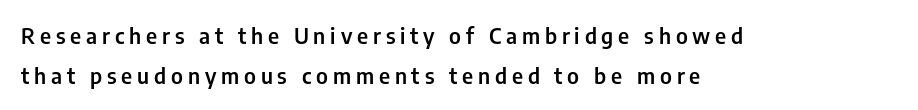
Here the glyphs are tracked loosely, breaking word shapes into spaced letters. The axis of the letterforms is exactly vertical. Typeset ragged right — the left edge is the straight one. Weight check: semibold — heavier than regular, not quite bold.
